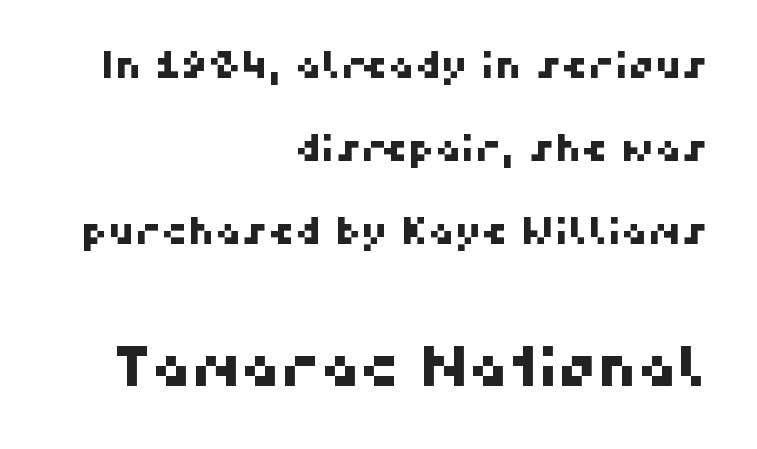
The image shows 55 px sans-serif type; set right-aligned, loose line spacing (2.24x), normal letter spacing, not underlined; the second (bottom) block is 1.49x larger; high stroke contrast and a medium x-height.
